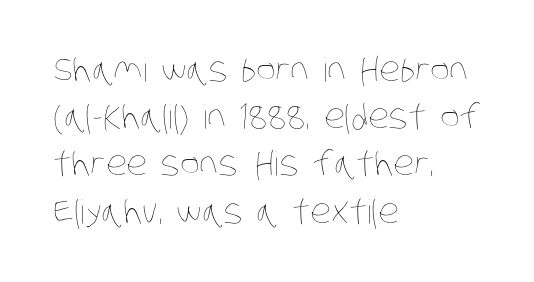
A classic flush-left, rag-right setting is used for this passage. The strokes are not fattened; the text isn't bold. Type without underlining. These lines sit exactly where default settings would place them. Standard letterfit; no display-style spreading of the glyphs. Here the designer chose a conventional face with non-uniform glyph widths.
